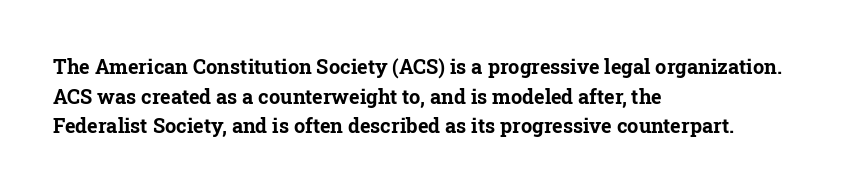
Q: Is the text bold? A: Yes.
Q: Is the text italic (slanted)? A: No, it is upright.
Q: Is the text underlined? A: No.
Q: How is the paragraph aligned? A: Left-aligned.
Q: Is the spacing between letters normal or unusually wide? A: Normal.
Q: Is the spacing between lines tight, normal or loose? A: Normal.
